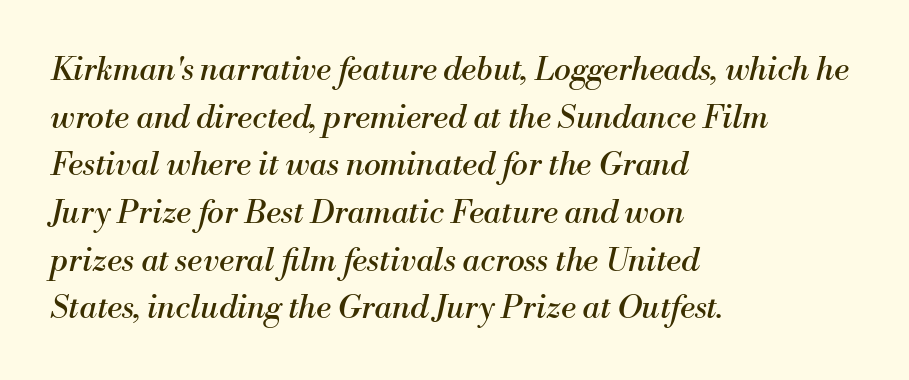
Unlike a clean sans, this face finishes its strokes with serifs. The compositor pushed each line to the left boundary. The font sits on the lighter half of the weight spectrum, regular included. Quick note: interline space is typical. This rendering leaves character spacing at its baseline value. The strip under each line holds only bare page.
